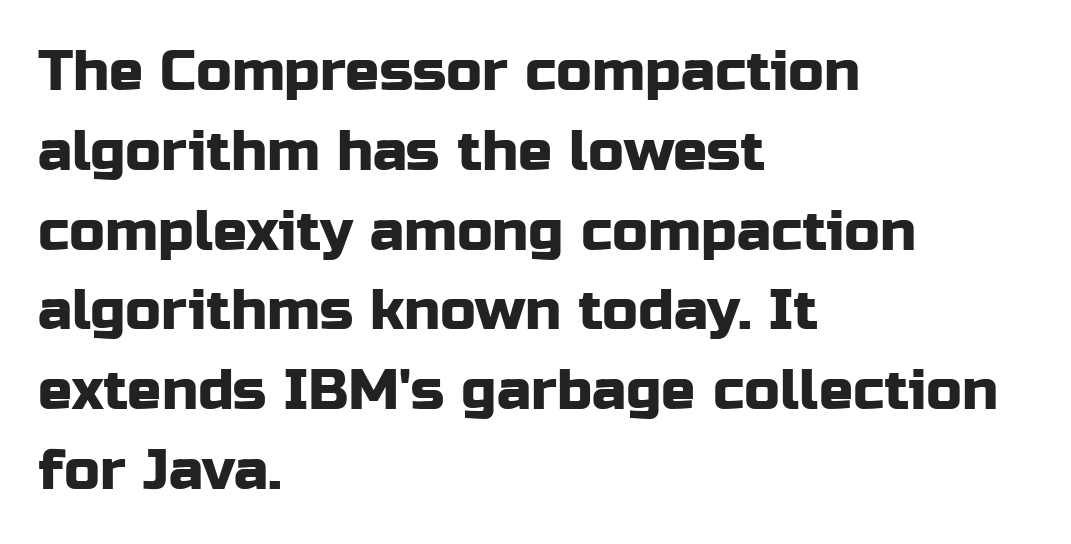
The image shows 57 px sans-serif type, upright; set left-aligned, normal line spacing (1.4x), normal letter spacing, not underlined; low stroke contrast and a medium x-height.
